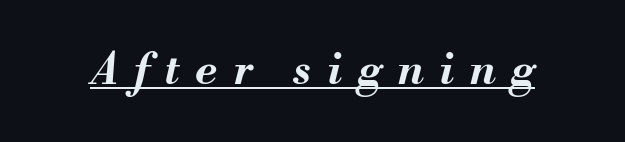
{"italic": "yes", "lean": "right", "slant_degrees": 13, "bold": "yes", "weight": "bold", "width": "normal", "stroke_contrast": "medium", "x_height": "small", "monospaced": "no", "underline": "yes", "letter_spacing": "wide", "letter_spacing_em": 0.36, "glyph_px": 44}
